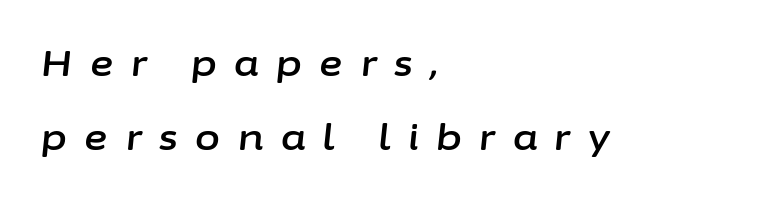
Q: Is the text italic (slanted)? A: Yes, it leans right by about 6 degrees.
Q: Is the text underlined? A: No.
Q: How is the paragraph aligned? A: Left-aligned.
Q: Is the spacing between letters normal or unusually wide? A: Unusually wide.
Q: Is the spacing between lines tight, normal or loose? A: Loose.
Q: Width (condensed, normal, or wide)? A: Normal.
Q: Stroke contrast? A: Low.
Q: x-height? A: Medium.
Q: Monospaced? A: No.
